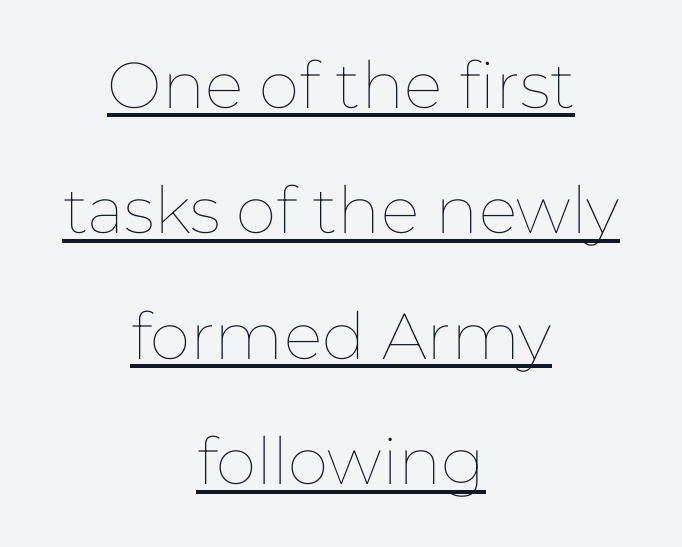
The image shows 65 px thin type, upright; set centered, loose line spacing (1.93x), normal letter spacing, underlined; low stroke contrast and a medium x-height.
